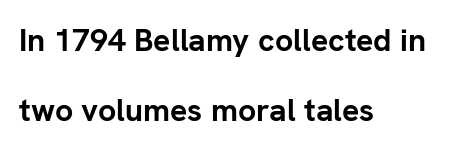
Posture: vertical. These lines are rendered in a variable-pitch font. This is heavy type, rendered in bold. The type is set solid horizontally, with unmodified tracking. Widely set lines give the paragraph a tall, airy silhouette. Letterform terminals end flat and unadorned throughout the passage.
